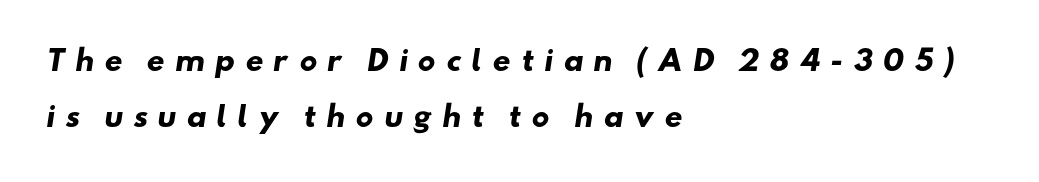
{"serif": "no", "bold": "yes", "weight": "heavy", "width": "wide", "stroke_contrast": "low", "x_height": "small", "monospaced": "no", "underline": "no", "align": "left", "line_spacing": "loose", "line_spacing_ratio": 2.0, "letter_spacing": "wide", "letter_spacing_em": 0.34, "glyph_px": 28}
